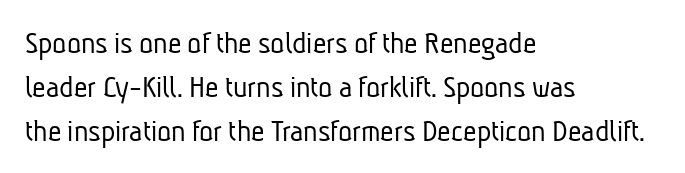
To sum up the face: it is a sans, with no serifs. In terms of leading, this rendering sits right in the middle. The face used here is rendered with its standard letterfit. Honestly, there is no underline to notice here at all. The text block is weighted toward the left margin, trailing off unevenly rightward.
